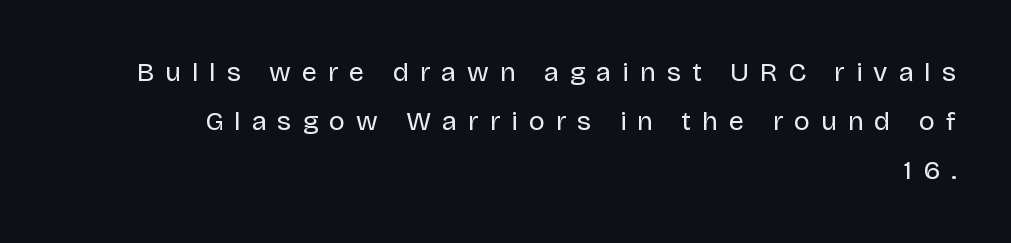
{"italic": "no", "bold": "no", "underline": "no", "align": "right", "line_spacing_ratio": 1.82, "letter_spacing": "wide", "letter_spacing_em": 0.4, "glyph_px": 27}
